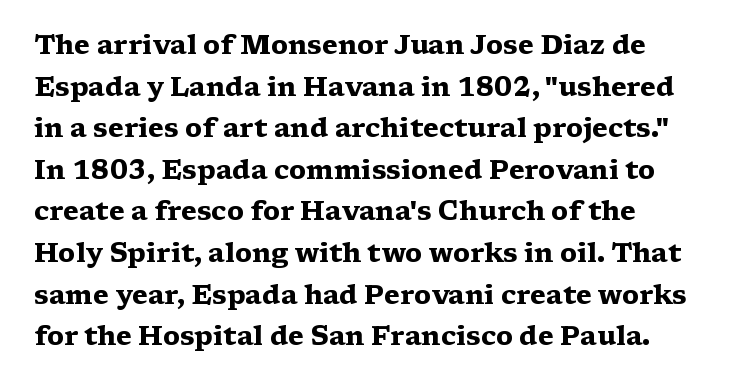
Nobody drew a line under any word here. What stands out about the letter spacing? Nothing — it is the standard amount. The font's upright variant was chosen for this text. In terms of weight, the rendering is a true, heavy bold. This sample keeps an unexceptional amount of space between lines.
